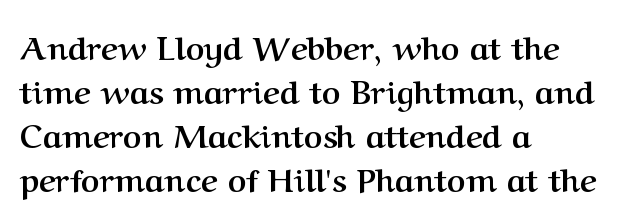
{"serif": "yes", "italic": "no", "bold": "yes", "weight": "semibold", "width": "normal", "stroke_contrast": "medium", "x_height": "medium", "monospaced": "no", "underline": "no", "align": "left", "line_spacing": "normal", "line_spacing_ratio": 1.38, "letter_spacing": "normal", "letter_spacing_em": 0.0, "glyph_px": 32}
